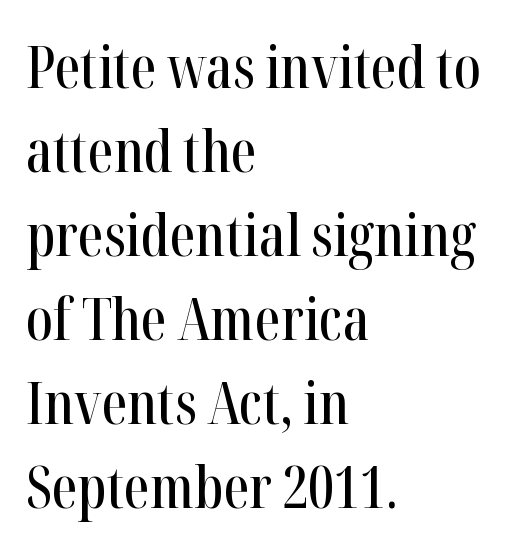
Q: Is the text italic (slanted)? A: No, it is upright.
Q: Is the typeface a serif or a sans-serif typeface? A: Serif.
Q: Is the text underlined? A: No.
Q: How is the paragraph aligned? A: Left-aligned.
Q: Is the spacing between letters normal or unusually wide? A: Normal.
Q: Is the spacing between lines tight, normal or loose? A: Normal.
Q: Width (condensed, normal, or wide)? A: Condensed.
Q: Stroke contrast? A: High.
Q: x-height? A: Medium.
Q: Monospaced? A: No.
